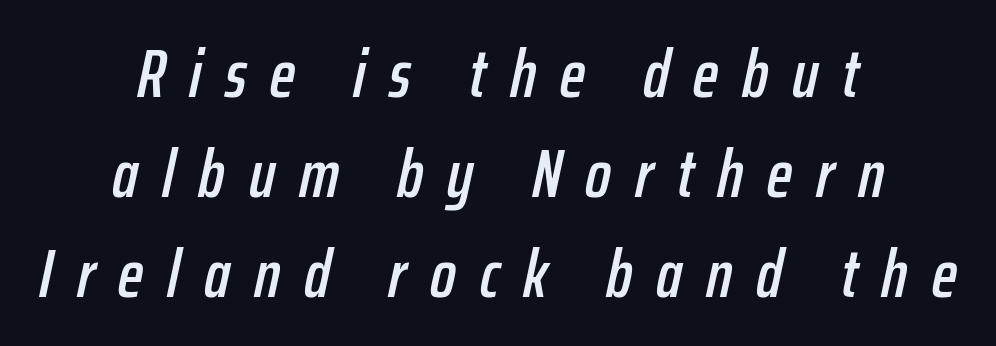
Is the letter spacing exaggerated? Yes — the characters are pushed far apart. The baseline area is clear. An italicized treatment has been applied to the whole sample. Each line is balanced around a shared central axis. One glance says typical: line gaps are just what's usual.
